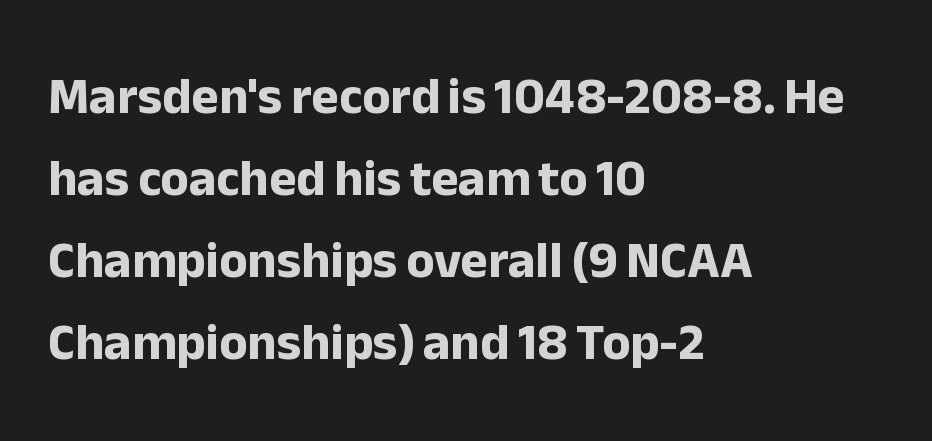
{"serif": "no", "italic": "no", "bold": "yes", "weight": "bold", "width": "normal", "stroke_contrast": "low", "x_height": "medium", "monospaced": "no", "underline": "no", "align": "left", "line_spacing": "normal", "line_spacing_ratio": 1.58, "letter_spacing": "normal", "letter_spacing_em": 0.0, "glyph_px": 52}
